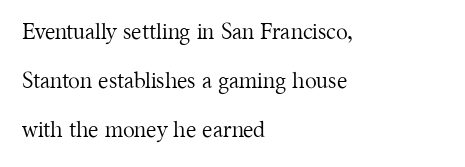
Q: Is the text bold? A: No.
Q: Is the text italic (slanted)? A: No, it is upright.
Q: Is the text underlined? A: No.
Q: How is the paragraph aligned? A: Left-aligned.
Q: Is the spacing between letters normal or unusually wide? A: Normal.
Q: Is the spacing between lines tight, normal or loose? A: Loose.
